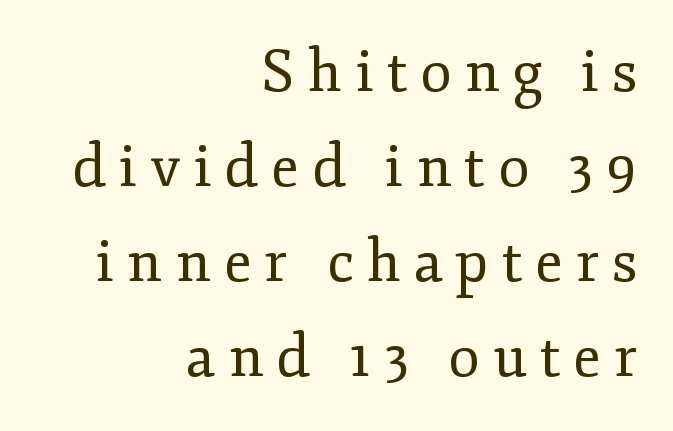
Q: Is the text bold? A: No.
Q: Is the text italic (slanted)? A: No, it is upright.
Q: Is the typeface a serif or a sans-serif typeface? A: Serif.
Q: Is the text underlined? A: No.
Q: How is the paragraph aligned? A: Right-aligned.
Q: Is the spacing between letters normal or unusually wide? A: Unusually wide.
Q: Is the spacing between lines tight, normal or loose? A: Normal.
Q: Width (condensed, normal, or wide)? A: Normal.
Q: Stroke contrast? A: Low.
Q: x-height? A: Small.
Q: Monospaced? A: No.
